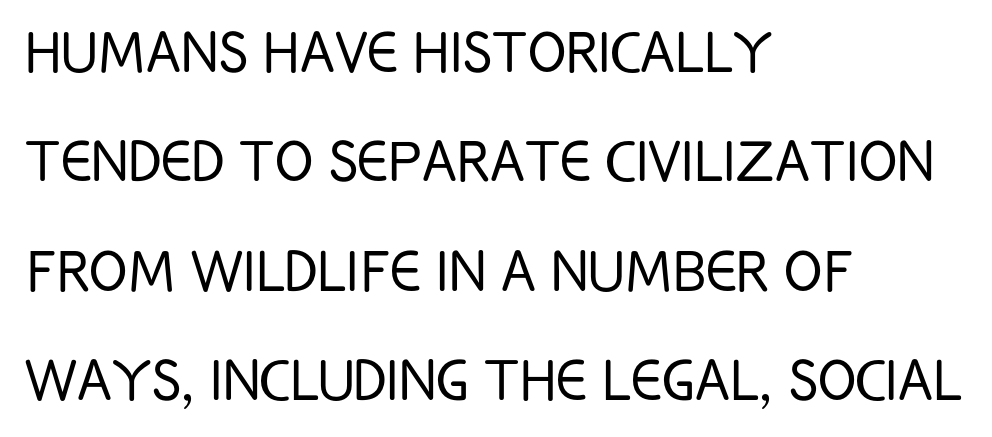
The zone under the glyphs is completely vacant. The letters sit at their default tracking, neither squeezed nor spread. Unlike italic type, these characters show no tilt at all. You could not count columns in this text — the font is proportionally spaced.
